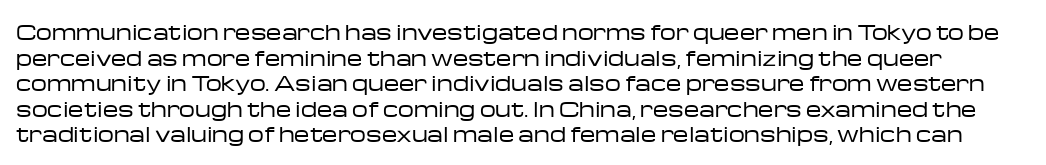
The image shows 20 px text type, upright; set normal line spacing (1.28x), normal letter spacing, not underlined.
